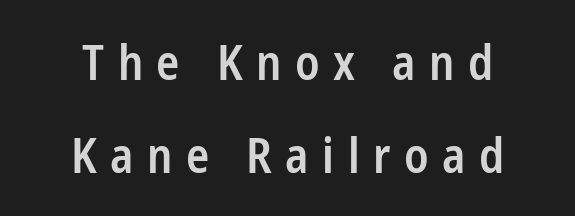
Q: Is the text bold? A: Semi-bold.
Q: Is the text italic (slanted)? A: No, it is upright.
Q: Is the typeface a serif or a sans-serif typeface? A: Sans-serif.
Q: Is the text underlined? A: No.
Q: How is the paragraph aligned? A: Centered.
Q: Is the spacing between letters normal or unusually wide? A: Unusually wide.
Q: Is the spacing between lines tight, normal or loose? A: Loose.
Q: Width (condensed, normal, or wide)? A: Condensed.
Q: Stroke contrast? A: Low.
Q: x-height? A: Medium.
Q: Monospaced? A: No.
